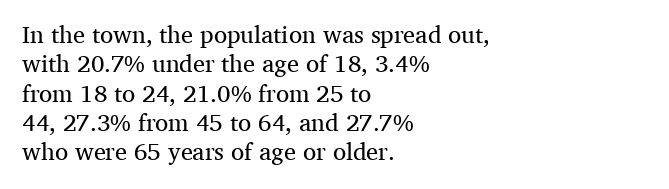
Notice how the stems are strictly vertical — no italics here. Standard letterfit; no display-style spreading of the glyphs. The space beneath each line is pristine and unruled. Counters stay open thanks to moderate or lighter strokes. A classic flush-left, rag-right setting is used for this passage.
